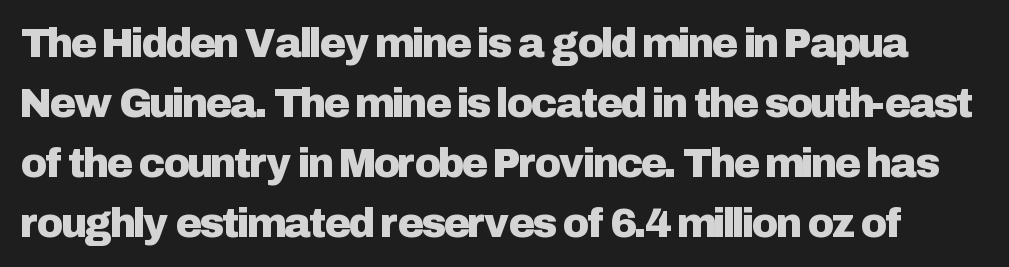
{"serif": "no", "italic": "no", "width": "normal", "stroke_contrast": "low", "x_height": "medium", "monospaced": "no", "underline": "no", "line_spacing": "normal", "line_spacing_ratio": 1.5, "letter_spacing": "normal", "letter_spacing_em": 0.0, "glyph_px": 40}
